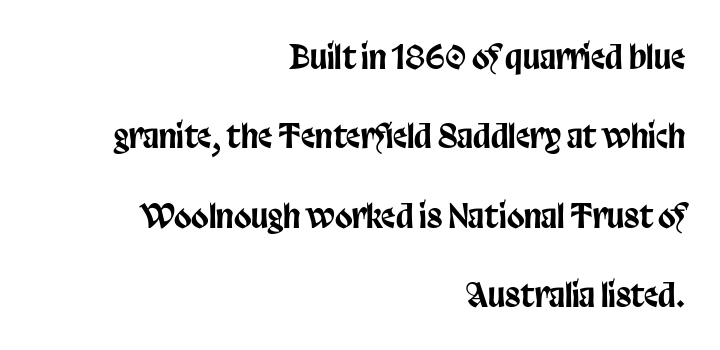
Is this a fixed-width face? No — the glyphs have proportional, varying widths. The rendering uses a large line-height, opening up the rows. Honestly, there is no underline to notice here at all. You can tell from the bare stems that sans-serif type was used.
